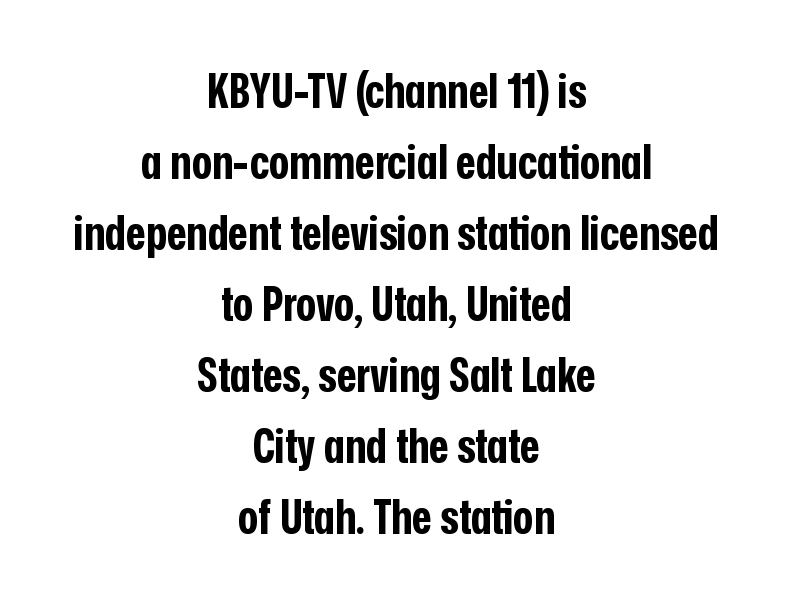
A typesetter would call this proportional, since set widths differ per character. The typesetting leans heavy: a genuine bold. Here the glyphs are tracked normally, forming tight word shapes. The lettering stays uniformly vertical, giving the passage a roman look. Anything drawn beneath the words? Only blank space.
